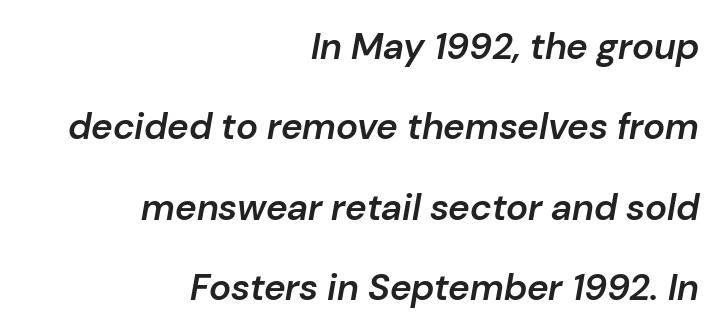
The image shows 37 px semibold type, italic (leaning right); set right-aligned, loose line spacing (2.17x), normal letter spacing, not underlined; low stroke contrast and a medium x-height.
